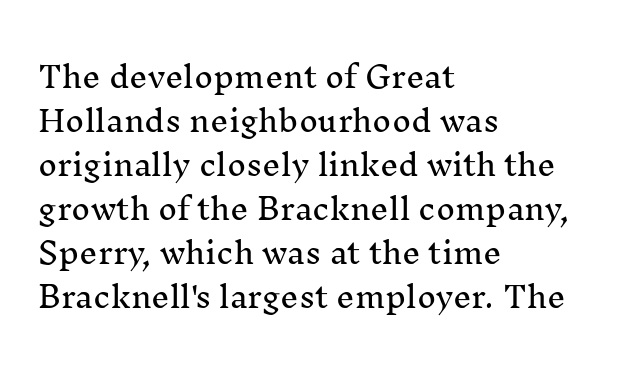
The image shows 29 px serif type, upright; set left-aligned, normal line spacing (1.52x), normal letter spacing, not underlined; medium stroke contrast and a medium x-height.
